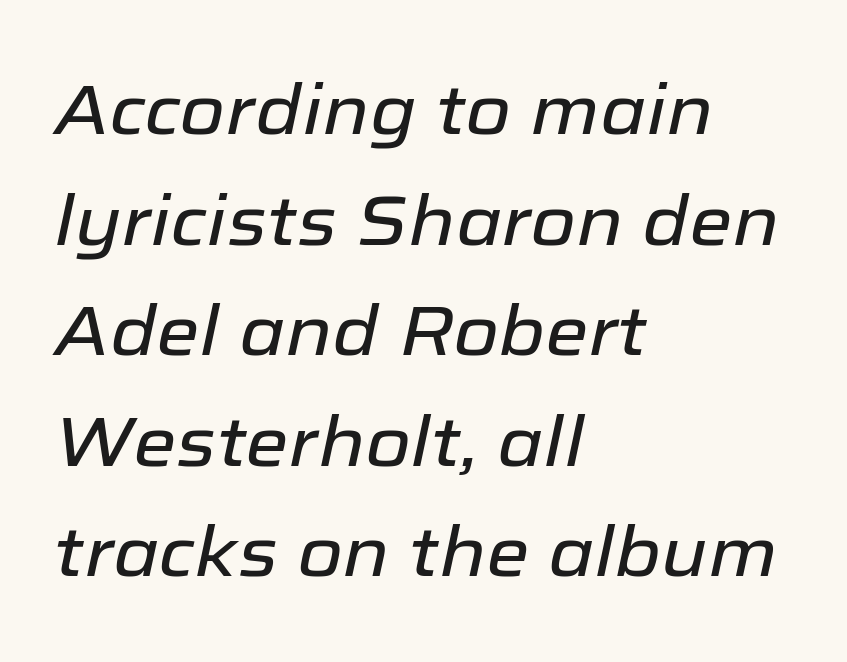
This sample uses plain, unmodified letter spacing. Italic? Definitely — the glyphs are oblique. The space directly below the letters is spotless. Varying glyph widths throughout — classic text-font behaviour. The lines are quadded left.
